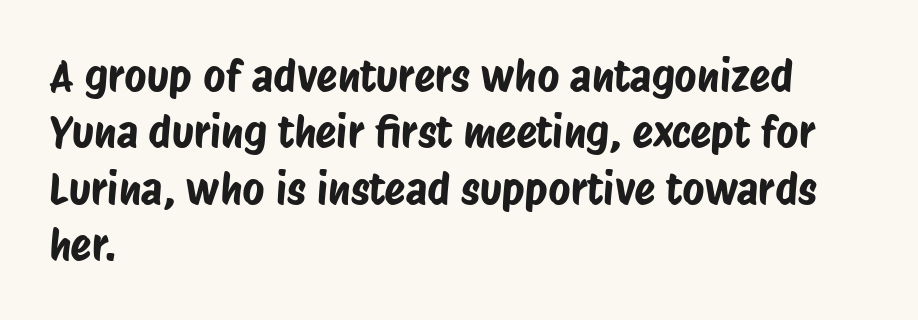
Q: Is the typeface a serif or a sans-serif typeface? A: Sans-serif.
Q: Is the text underlined? A: No.
Q: How is the paragraph aligned? A: Left-aligned.
Q: Is the spacing between letters normal or unusually wide? A: Normal.
Q: Is the spacing between lines tight, normal or loose? A: Normal.
Q: Width (condensed, normal, or wide)? A: Condensed.
Q: Stroke contrast? A: Low.
Q: x-height? A: Large.
Q: Monospaced? A: No.
